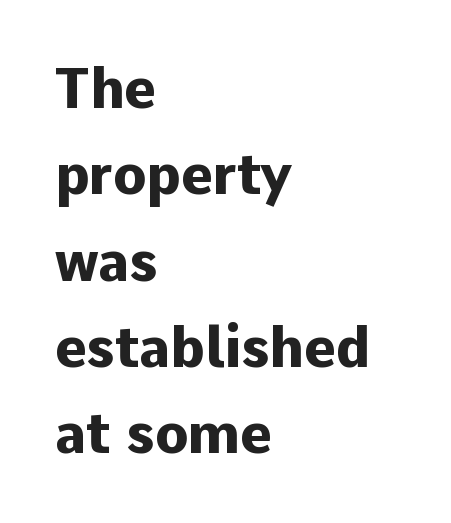
The image shows 55 px heavy sans-serif type, upright; set left-aligned, normal line spacing (1.57x), normal letter spacing, not underlined; low stroke contrast and a medium x-height.
